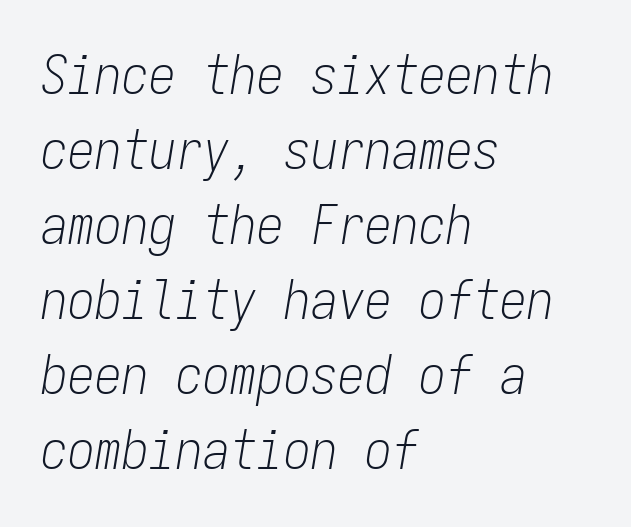
Glyph-to-glyph distance matches everyday printed text. Monospaced: the letters line up in strict vertical columns. Observe the lean: these are italic letterforms. Lines of text with bare space underneath. A light-to-regular cut is what we see here. If you measured baseline to baseline, you'd find a middling distance.
